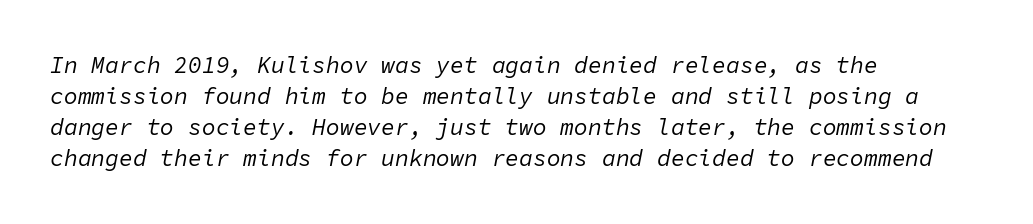
The image shows 23 px text type, italic (leaning right); set left-aligned, normal line spacing (1.35x), normal letter spacing, not underlined.
